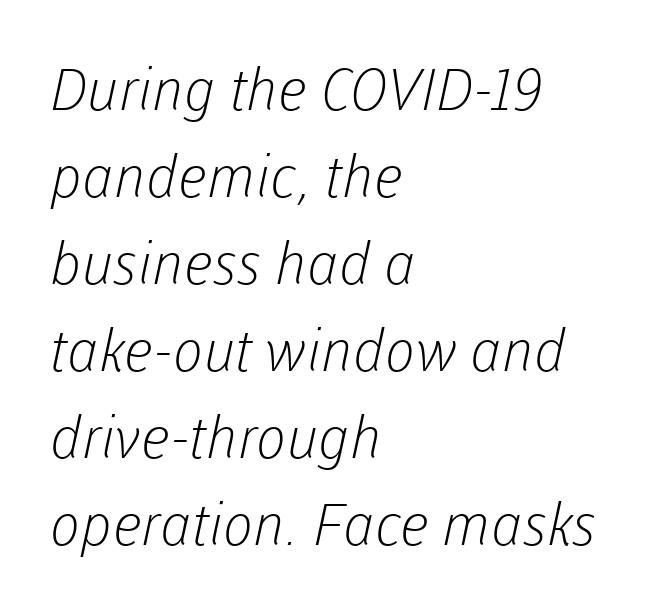
Anything drawn beneath the words? Only blank space. Proportional: the letters do not fall into vertical columns. Stroke thickness stays within the range of a standard reading face or lighter. You could call the tracking neutral — neither tight nor loose. The rendering anchors every line to the left-hand side.
